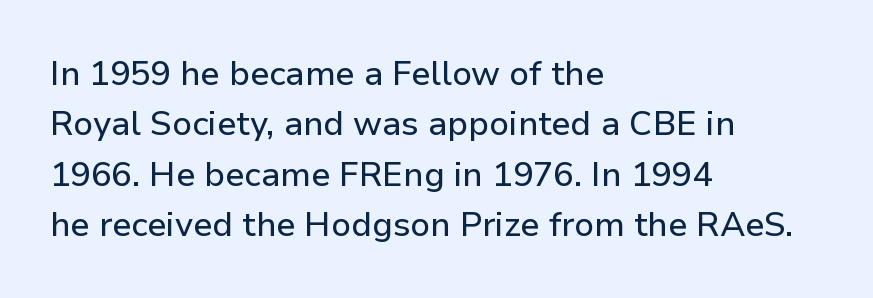
Q: Is the text italic (slanted)? A: No, it is upright.
Q: Is the typeface a serif or a sans-serif typeface? A: Sans-serif.
Q: Is the text underlined? A: No.
Q: How is the paragraph aligned? A: Left-aligned.
Q: Is the spacing between letters normal or unusually wide? A: Normal.
Q: Is the spacing between lines tight, normal or loose? A: Normal.
Q: Width (condensed, normal, or wide)? A: Normal.
Q: Stroke contrast? A: Low.
Q: x-height? A: Medium.
Q: Monospaced? A: No.
